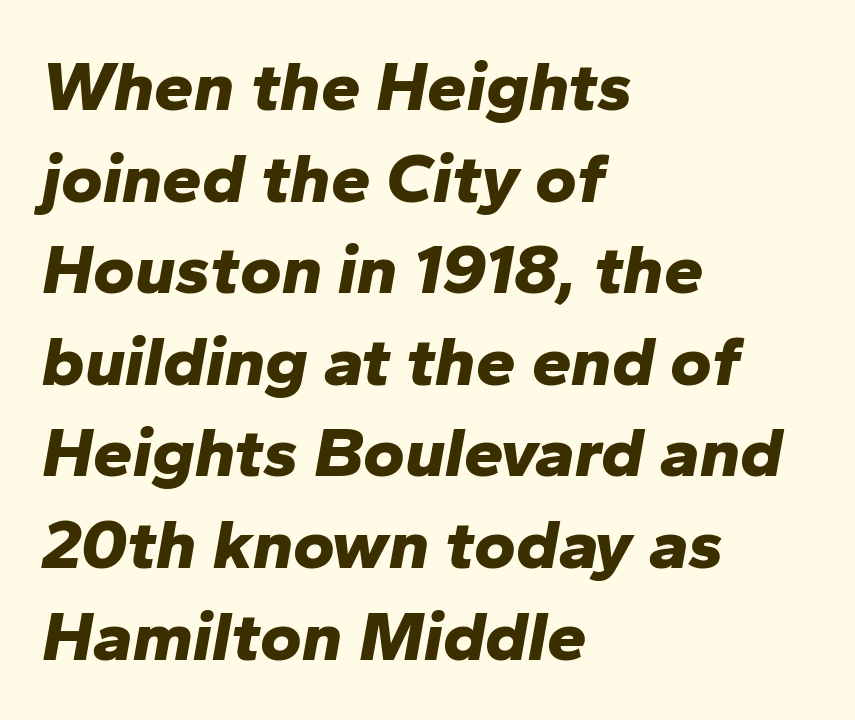
{"italic": "yes", "lean": "right", "slant_degrees": 10, "bold": "yes", "weight": "bold", "width": "normal", "stroke_contrast": "low", "x_height": "medium", "monospaced": "no", "underline": "no", "align": "left", "line_spacing": "normal", "line_spacing_ratio": 1.29, "letter_spacing": "normal", "letter_spacing_em": 0.0, "glyph_px": 71}
